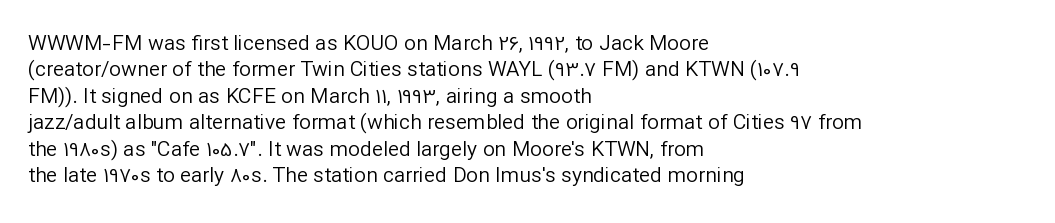
The image shows 21 px text type, upright; set left-aligned, normal line spacing (1.26x), normal letter spacing, not underlined.
